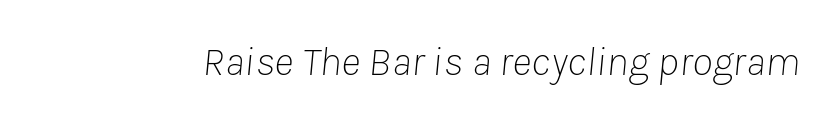
The image shows 42 px thin type, italic (leaning right); set normal letter spacing, not underlined; low stroke contrast and a medium x-height.
